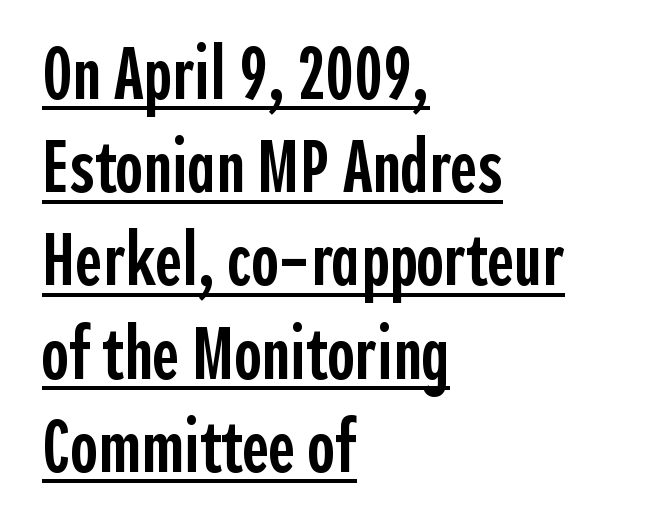
Line spacing here is normal. The paragraph shown leans on its left margin. Spacing between characters is what you'd get straight out of the box. Posture: vertical.
